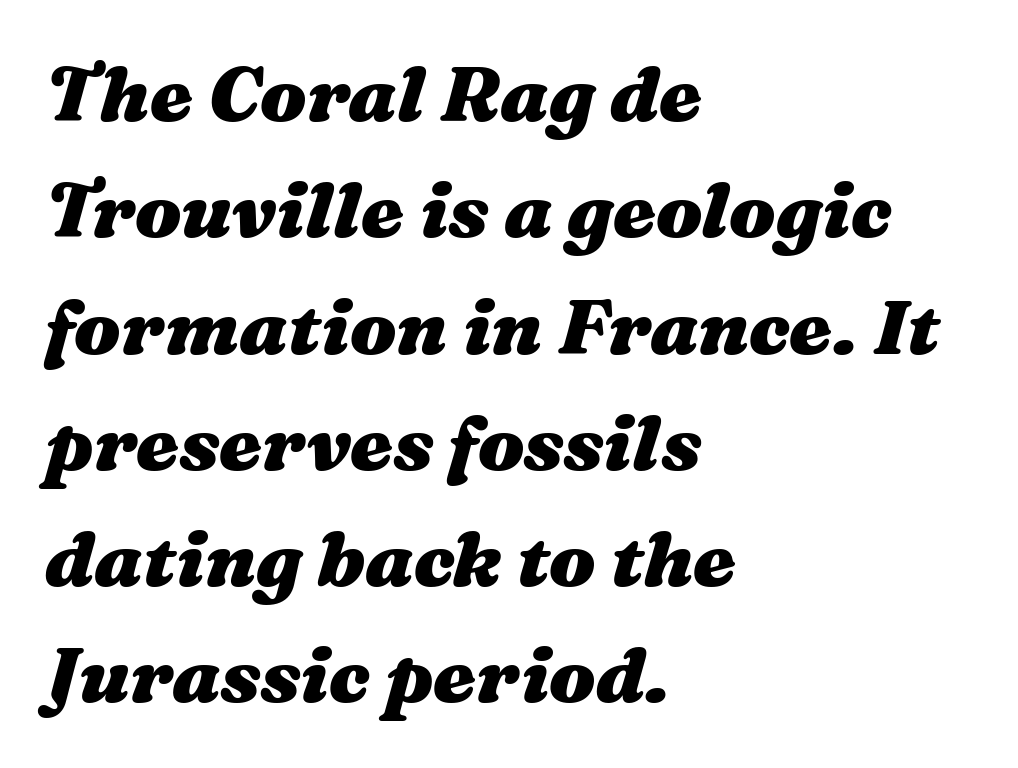
The image shows 77 px heavy, wide type, italic (leaning right); set left-aligned, normal line spacing (1.51x), normal letter spacing, not underlined; medium stroke contrast and a medium x-height.
